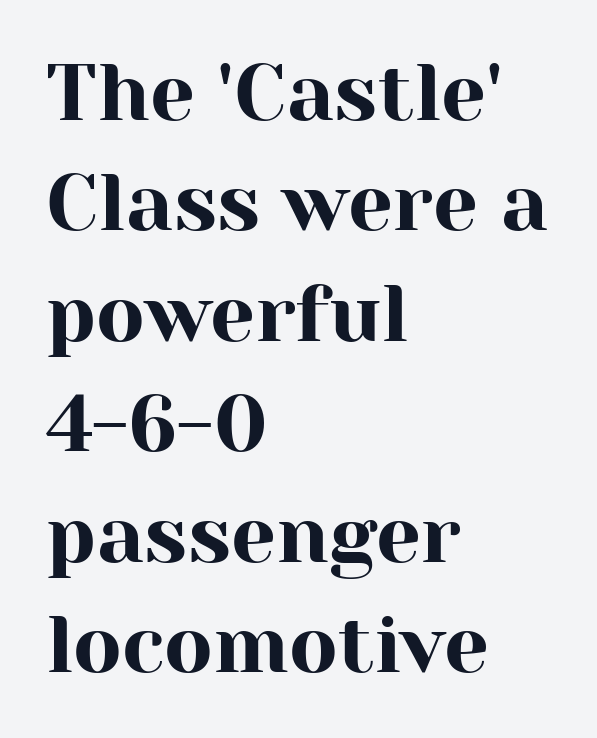
{"serif": "yes", "italic": "no", "width": "normal", "stroke_contrast": "high", "x_height": "medium", "monospaced": "no", "underline": "no", "align": "left", "line_spacing": "normal", "line_spacing_ratio": 1.38, "letter_spacing": "normal", "letter_spacing_em": 0.0, "glyph_px": 80}
